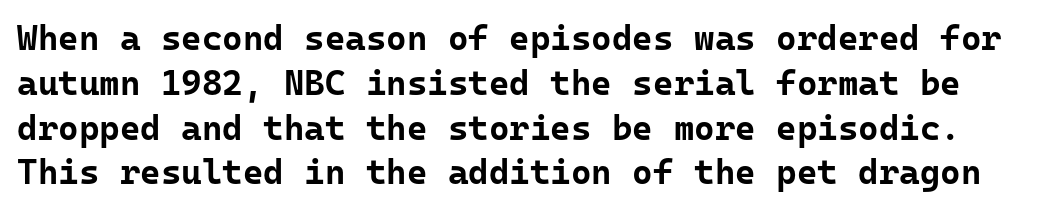
The image shows 35 px bold sans-serif type, upright, monospaced; set normal line spacing (1.28x), normal letter spacing, not underlined; low stroke contrast and a medium x-height.
